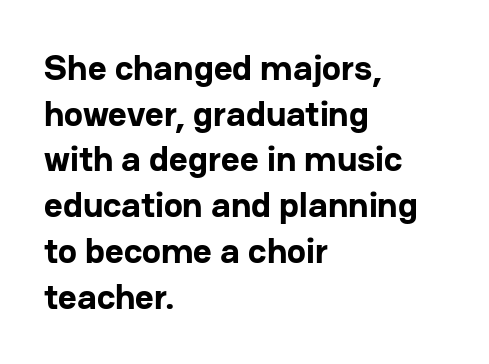
Look at the tracking — it's just the regular setting, nothing added. The glyphs are unaccompanied by any horizontal stroke below them. These lines are rendered in a variable-pitch font. The passage is arranged the way most books set body copy — flush left. Posture: straight, roman, zero tilt.
